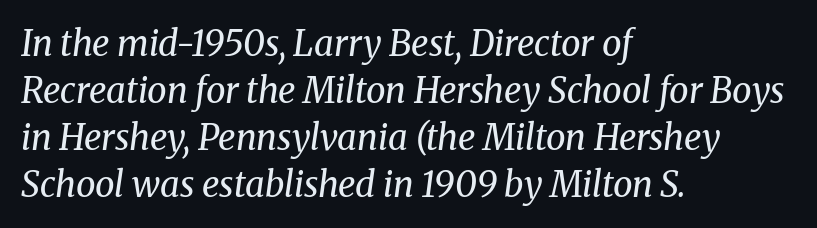
Rows of type keep a routine distance in the vertical direction. Line beginnings align vertically; line endings do not. The type is set solid horizontally, with unmodified tracking. Think standard paragraph weight, or any step lighter than that. Little horizontal feet cap the strokes, marking this as serif type.
